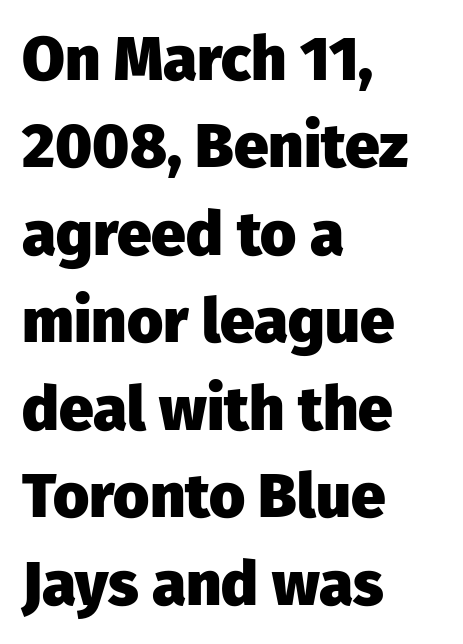
{"serif": "no", "italic": "no", "bold": "yes", "weight": "heavy", "width": "normal", "stroke_contrast": "low", "x_height": "medium", "monospaced": "no", "underline": "no", "align": "left", "line_spacing": "normal", "line_spacing_ratio": 1.41, "letter_spacing": "normal", "letter_spacing_em": 0.0, "glyph_px": 62}
